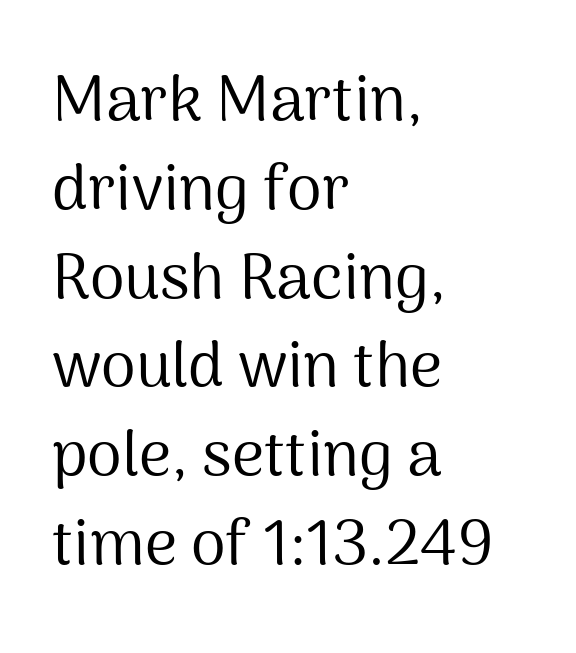
The image shows 63 px regular-weight sans-serif type, upright; set left-aligned, normal line spacing (1.41x), normal letter spacing, not underlined; medium stroke contrast and a medium x-height.
